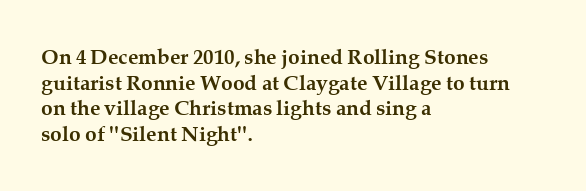
The image shows 21 px bold type, upright; set left-aligned, line spacing 1.22x, normal letter spacing, not underlined.
